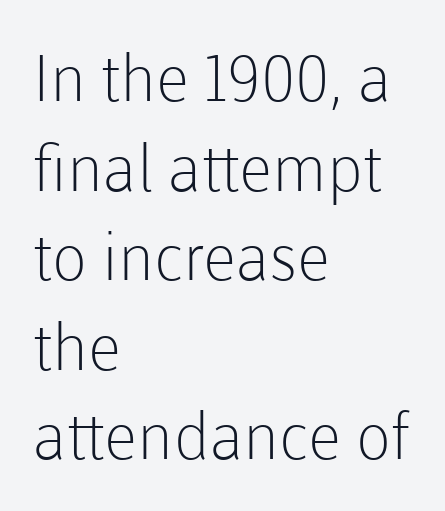
Anything drawn beneath the words? Only blank space. Grotesque or geometric, the face here clearly has no serifs. Honestly, the letter spacing is just normal — you wouldn't notice it. No letter is thick-stroked: the sample isn't bold. Think of a printed novel: that variable character pitch is what you see here.
